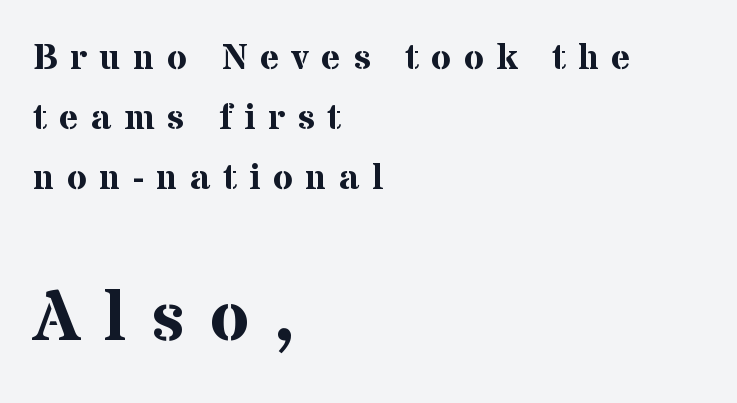
Q: Is the text bold? A: Yes.
Q: Is the text italic (slanted)? A: No, it is upright.
Q: Is the typeface a serif or a sans-serif typeface? A: Serif.
Q: Is the text underlined? A: No.
Q: How is the paragraph aligned? A: Left-aligned.
Q: Is the spacing between letters normal or unusually wide? A: Unusually wide.
Q: Is the spacing between lines tight, normal or loose? A: Normal.
Q: Which block of text is set in a larger size, the first (top) or the second (bottom)? A: The second (bottom) one.
Q: Width (condensed, normal, or wide)? A: Normal.
Q: Stroke contrast? A: Medium.
Q: x-height? A: Medium.
Q: Monospaced? A: No.
